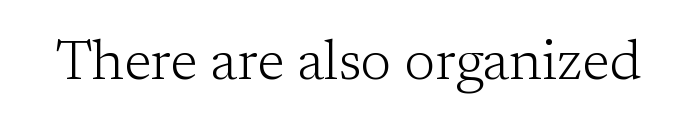
It's the straight-up-and-down kind of type. The rendering shows small feet on the letterforms — a serif design. There is no visible air inserted between adjacent glyphs. The face looks like a standard text weight, possibly lighter.
